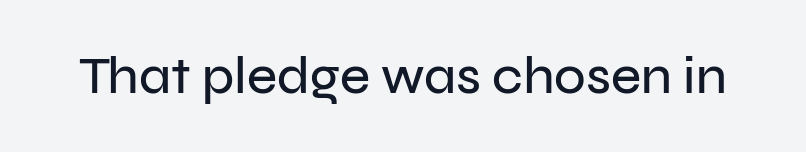
Q: Is the text italic (slanted)? A: No, it is upright.
Q: Is the typeface a serif or a sans-serif typeface? A: Sans-serif.
Q: Is the text underlined? A: No.
Q: Is the spacing between letters normal or unusually wide? A: Normal.
Q: Width (condensed, normal, or wide)? A: Normal.
Q: Stroke contrast? A: Low.
Q: x-height? A: Medium.
Q: Monospaced? A: No.
